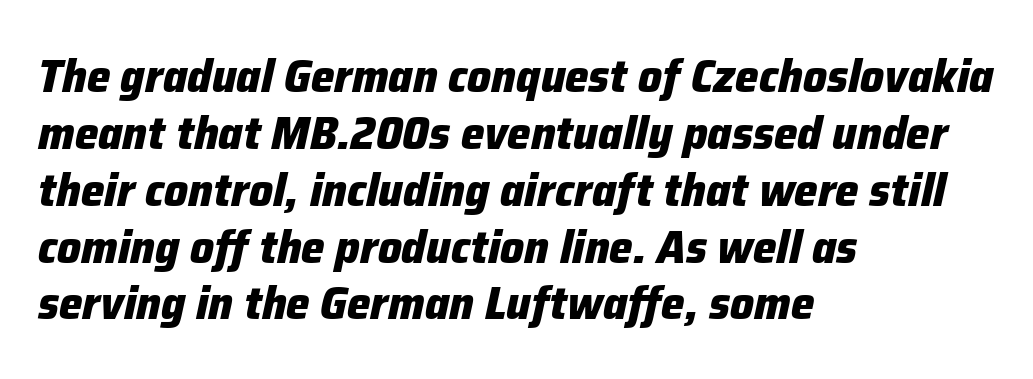
Underline: absent. A classic flush-left, rag-right setting is used for this passage. When letters slant like this, we call the style italic. Students, note that the glyphs here touch the page at normal intervals. Heavy, bold letterforms.
